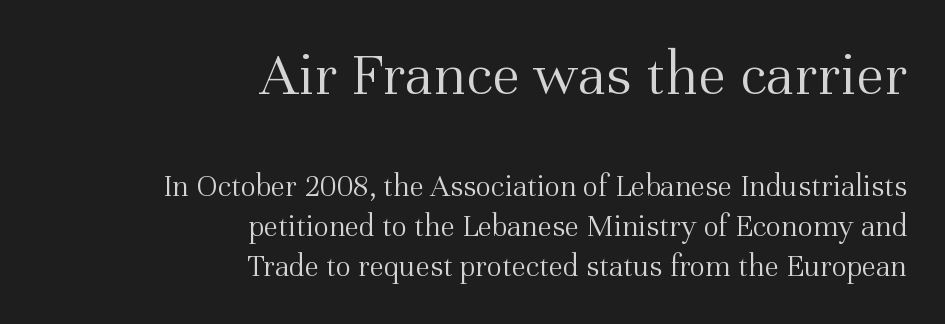
{"serif": "yes", "italic": "no", "bold": "no", "weight": "light", "width": "normal", "stroke_contrast": "medium", "x_height": "medium", "monospaced": "no", "underline": "no", "align": "right", "line_spacing": "normal", "line_spacing_ratio": 1.25, "letter_spacing": "normal", "letter_spacing_em": 0.0, "larger_block": "first", "size_ratio": 1.97, "glyph_px": 63}
